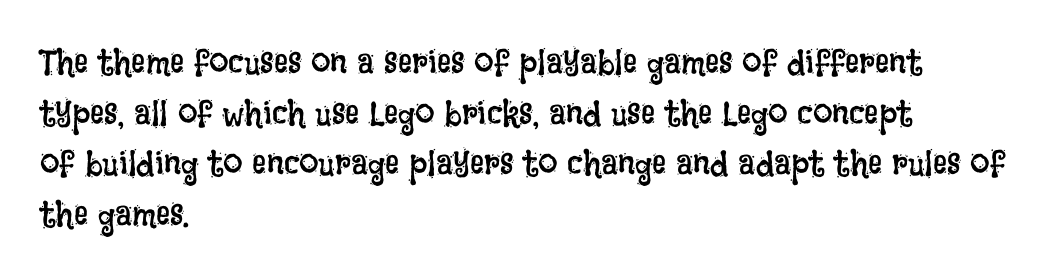
{"italic": "no", "bold": "no", "weight": "regular", "width": "condensed", "stroke_contrast": "low", "x_height": "large", "monospaced": "no", "underline": "no", "align": "left", "line_spacing": "normal", "line_spacing_ratio": 1.45, "letter_spacing": "normal", "letter_spacing_em": 0.0, "glyph_px": 35}
